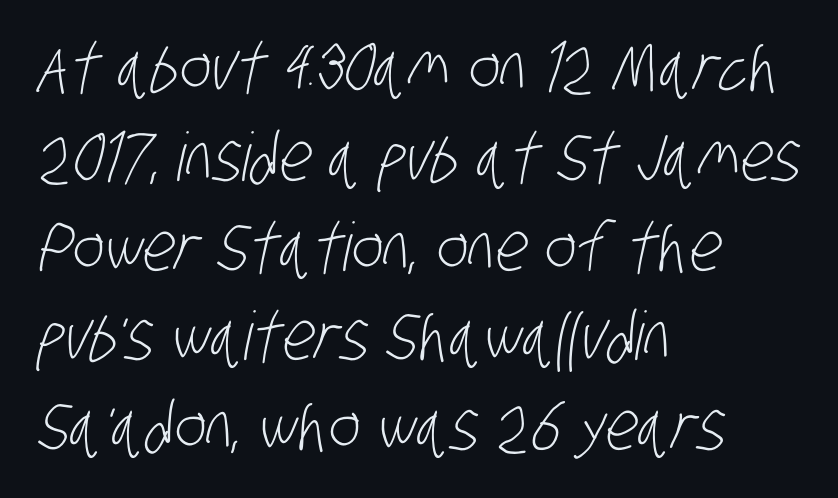
{"serif": "no", "bold": "no", "weight": "light", "width": "condensed", "stroke_contrast": "low", "x_height": "large", "monospaced": "no", "underline": "no", "align": "left", "line_spacing": "normal", "line_spacing_ratio": 1.34, "letter_spacing": "normal", "letter_spacing_em": 0.0, "glyph_px": 67}
